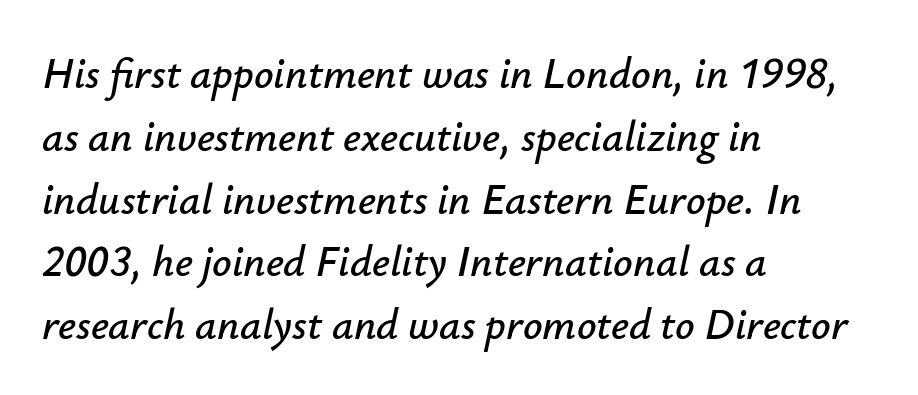
{"italic": "yes", "lean": "right", "slant_degrees": 12, "width": "normal", "stroke_contrast": "low", "x_height": "small", "monospaced": "no", "underline": "no", "align": "left", "line_spacing": "normal", "line_spacing_ratio": 1.46, "letter_spacing": "normal", "letter_spacing_em": 0.0, "glyph_px": 43}
